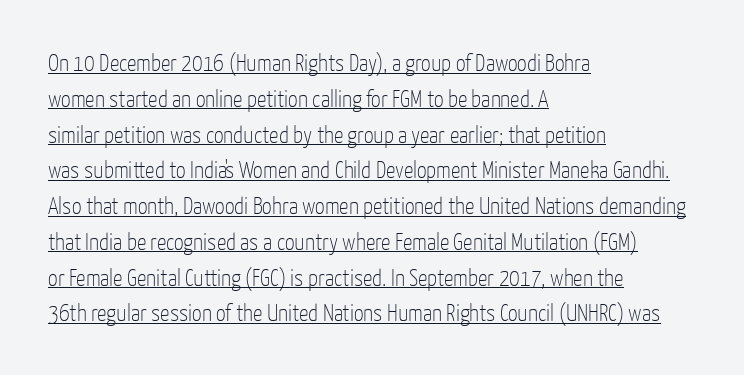
Q: Is the text bold? A: No.
Q: Is the text italic (slanted)? A: No, it is upright.
Q: Is the text underlined? A: Yes.
Q: How is the paragraph aligned? A: Left-aligned.
Q: Is the spacing between letters normal or unusually wide? A: Normal.
Q: Is the spacing between lines tight, normal or loose? A: Normal.
